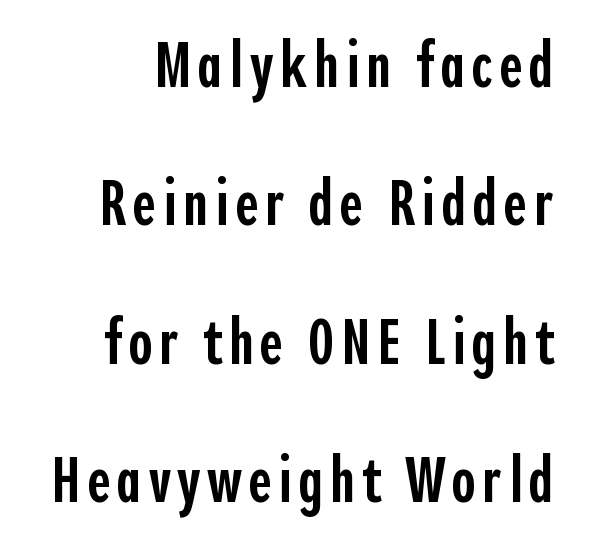
The image shows 65 px semibold, condensed sans-serif type, upright; set loose line spacing (2.13x), not underlined; a medium x-height.
